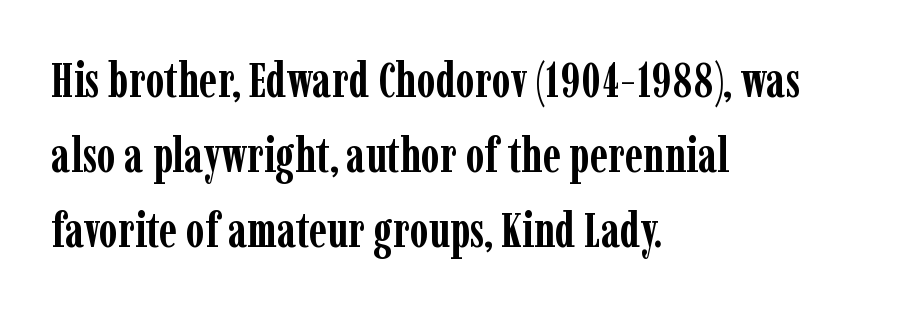
When letters stand straight like this, we call the style roman or upright. The space directly below the letters is spotless. Compared with typical paragraphs, the rows here are spaced about the same. All the whitespace from short lines collects on the right.
